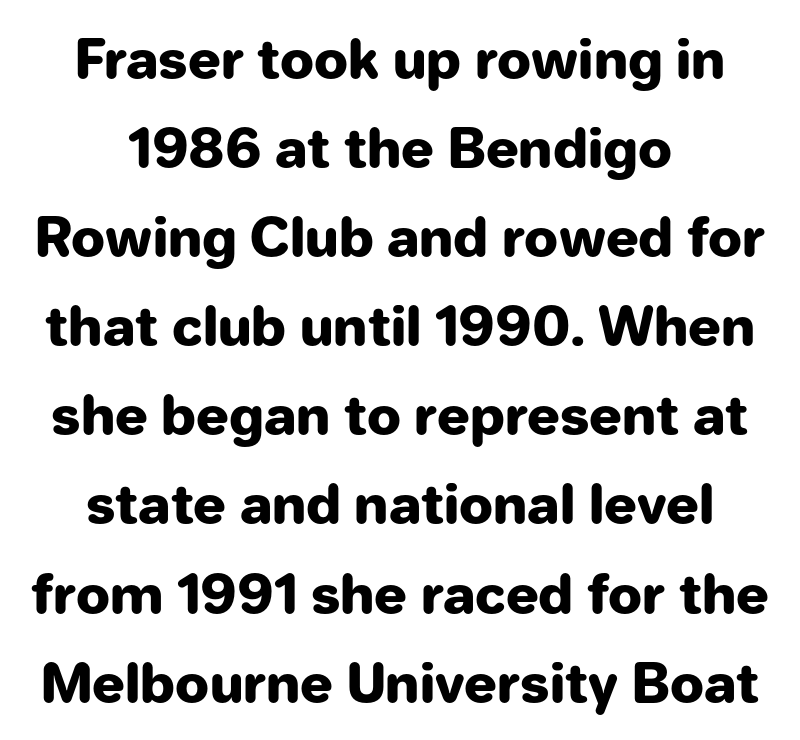
Q: Is the text bold? A: Yes.
Q: Is the text italic (slanted)? A: No, it is upright.
Q: Is the typeface a serif or a sans-serif typeface? A: Sans-serif.
Q: Is the text underlined? A: No.
Q: How is the paragraph aligned? A: Centered.
Q: Is the spacing between letters normal or unusually wide? A: Normal.
Q: Is the spacing between lines tight, normal or loose? A: Normal.
Q: Width (condensed, normal, or wide)? A: Normal.
Q: Stroke contrast? A: Low.
Q: x-height? A: Medium.
Q: Monospaced? A: No.
